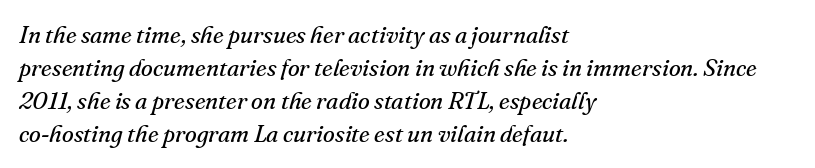
{"italic": "yes", "lean": "right", "slant_degrees": 16, "bold": "no", "underline": "no", "align": "left", "line_spacing": "normal", "line_spacing_ratio": 1.37, "letter_spacing": "normal", "letter_spacing_em": 0.0, "glyph_px": 24}
